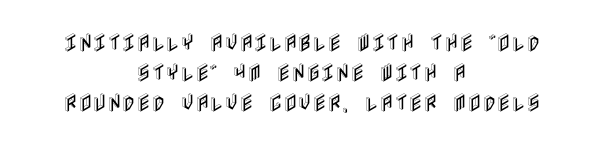
The image shows 20 px text type, upright; set centered, normal line spacing (1.51x), normal letter spacing, not underlined.
